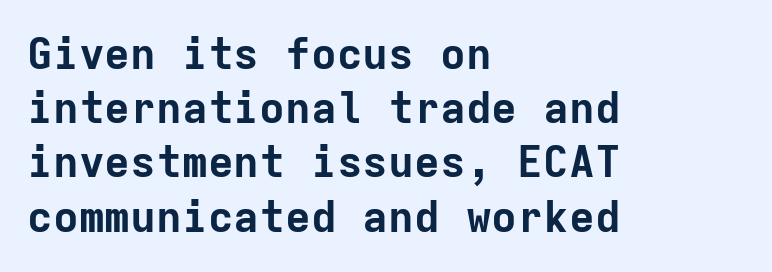
Observe the ordinary spacing: letters are neighbours, not strangers. Summary of vertical rhythm: regular, with standard interline spacing. A roman cut, with each character standing at attention. These lines stack with their left ends in a neat column. Note the uniform advance width — an 'i' takes as much space as an 'm'. Each glyph is drawn with heavy, bold strokes.
